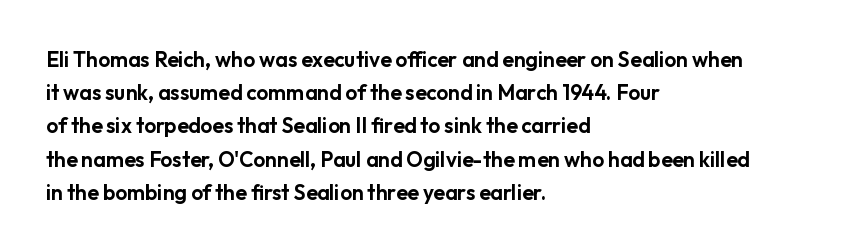
Q: Is the text italic (slanted)? A: No, it is upright.
Q: Is the text underlined? A: No.
Q: How is the paragraph aligned? A: Left-aligned.
Q: Is the spacing between letters normal or unusually wide? A: Normal.
Q: Is the spacing between lines tight, normal or loose? A: Normal.
